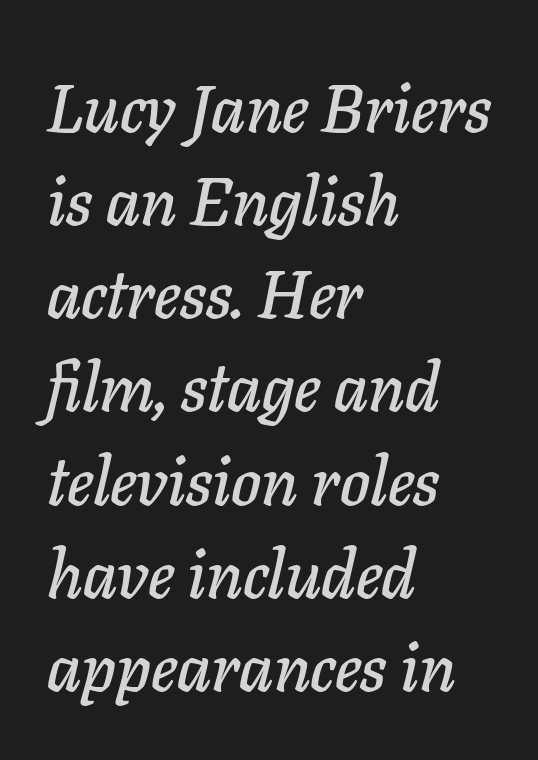
In CSS terms this would be text-align: left. The space directly below the letters is spotless. Style check: oblique. Tracking here is standard; glyphs follow each other at the usual distance.
